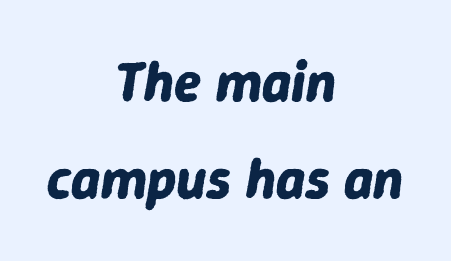
Q: Is the text bold? A: Yes.
Q: Is the text italic (slanted)? A: Yes, it leans right by about 9 degrees.
Q: Is the text underlined? A: No.
Q: How is the paragraph aligned? A: Centered.
Q: Is the spacing between letters normal or unusually wide? A: Normal.
Q: Width (condensed, normal, or wide)? A: Normal.
Q: Stroke contrast? A: Low.
Q: x-height? A: Medium.
Q: Monospaced? A: No.
